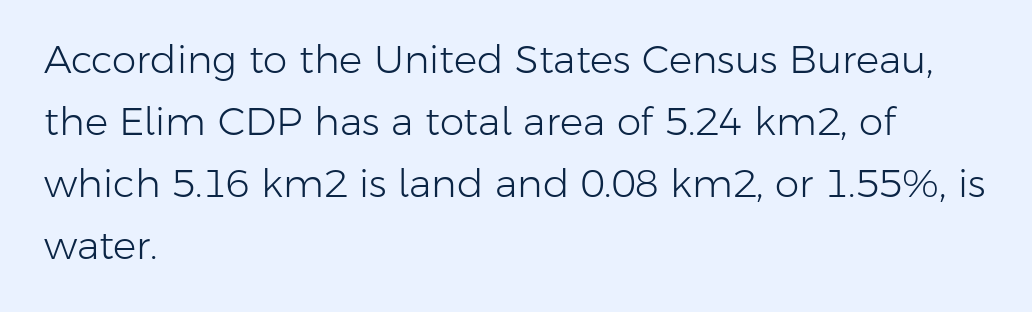
This block has exactly the height ordinary leading produces. This rendering employs a face without finishing strokes, i.e., a sans-serif. The gaps between neighbouring characters are ordinary and unremarkable. The strip under each line holds only bare page.
